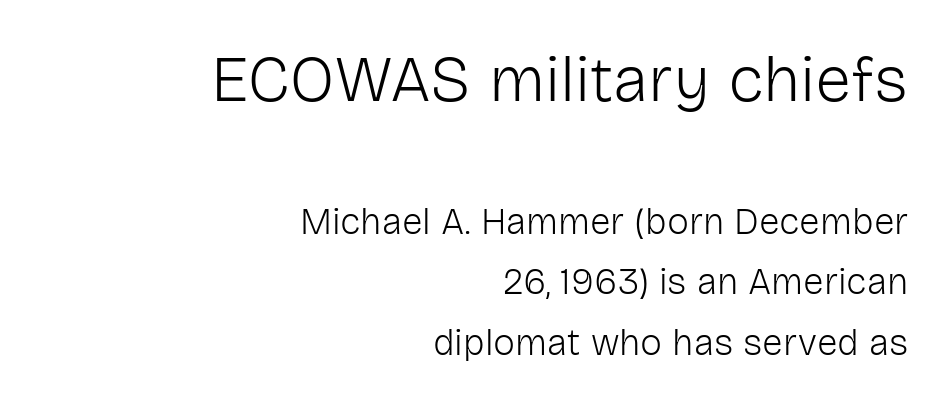
Q: Is the text bold? A: No.
Q: Is the text italic (slanted)? A: No, it is upright.
Q: Is the typeface a serif or a sans-serif typeface? A: Sans-serif.
Q: Is the text underlined? A: No.
Q: How is the paragraph aligned? A: Right-aligned.
Q: Is the spacing between letters normal or unusually wide? A: Normal.
Q: Is the spacing between lines tight, normal or loose? A: Normal.
Q: Which block of text is set in a larger size, the first (top) or the second (bottom)? A: The first (top) one.
Q: Width (condensed, normal, or wide)? A: Normal.
Q: Stroke contrast? A: Low.
Q: x-height? A: Medium.
Q: Monospaced? A: No.
